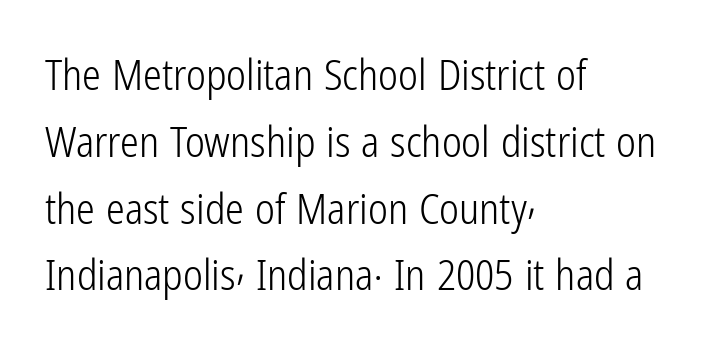
The text block is weighted toward the left margin, trailing off unevenly rightward. The face used here is proportionally spaced, like ordinary book or web type. A roman cut, with each character standing at attention. Compared with a typical body face, this is equally light or lighter still. Underline: absent.
